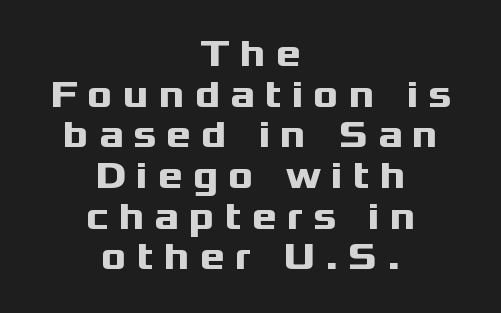
Is this a fixed-width face? No — the glyphs have proportional, varying widths. Horizontal alignment here is central, giving a formal, balanced look. Cramped leading. Unmarked baselines from the first word to the last. The rendering uses a bold face; every stroke is thick and dark.
